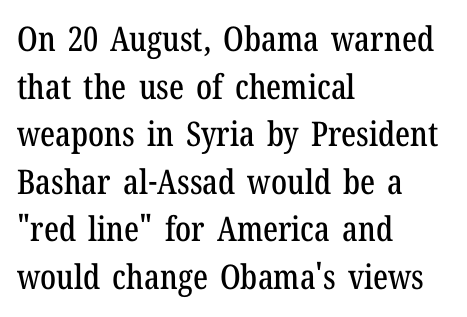
Alignment: flush left. Any mark beneath the type? The region is blank. Varying glyph widths throughout — classic text-font behaviour. Posture: vertical. Summary of vertical rhythm: regular, with standard interline spacing.
